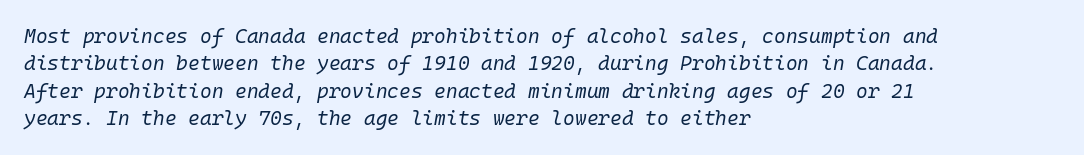
The image shows 20 px text type, italic (leaning right); set left-aligned, normal line spacing (1.37x), normal letter spacing, not underlined.
